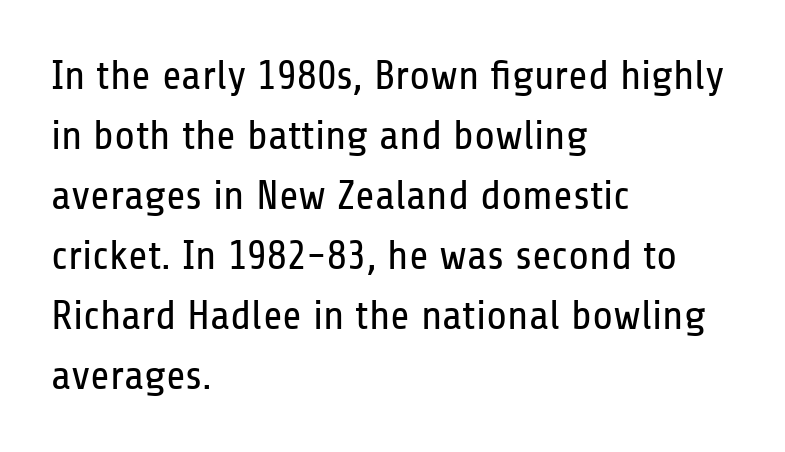
{"serif": "no", "italic": "no", "bold": "no", "weight": "regular", "width": "condensed", "stroke_contrast": "low", "x_height": "medium", "monospaced": "no", "underline": "no", "align": "left", "line_spacing": "normal", "line_spacing_ratio": 1.43, "letter_spacing": "normal", "letter_spacing_em": 0.0, "glyph_px": 42}
